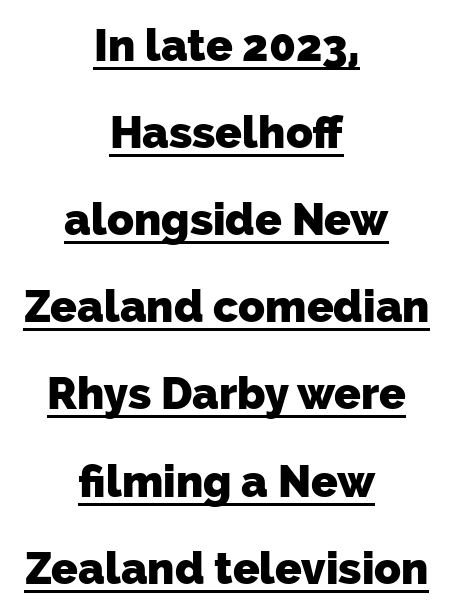
Q: Is the text bold? A: Yes.
Q: Is the typeface a serif or a sans-serif typeface? A: Sans-serif.
Q: Is the text underlined? A: Yes.
Q: How is the paragraph aligned? A: Centered.
Q: Is the spacing between letters normal or unusually wide? A: Normal.
Q: Is the spacing between lines tight, normal or loose? A: Loose.
Q: Width (condensed, normal, or wide)? A: Normal.
Q: Stroke contrast? A: Low.
Q: x-height? A: Medium.
Q: Monospaced? A: No.
